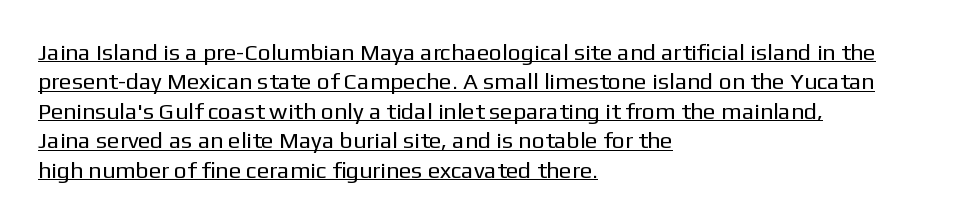
Q: Is the text bold? A: No.
Q: Is the text italic (slanted)? A: No, it is upright.
Q: Is the text underlined? A: Yes.
Q: How is the paragraph aligned? A: Left-aligned.
Q: Is the spacing between letters normal or unusually wide? A: Normal.
Q: Is the spacing between lines tight, normal or loose? A: Normal.
